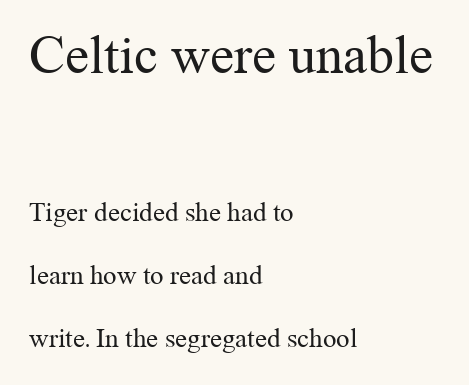
These lines stack with their left ends in a neat column. The lettering stays uniformly vertical, giving the passage a roman look. Reading down the column, the eye jumps a long way to each next line. Small tapered or slab feet sit at the stroke ends, so this counts as serif. Between one letter and the next there's only the usual sliver of space.
